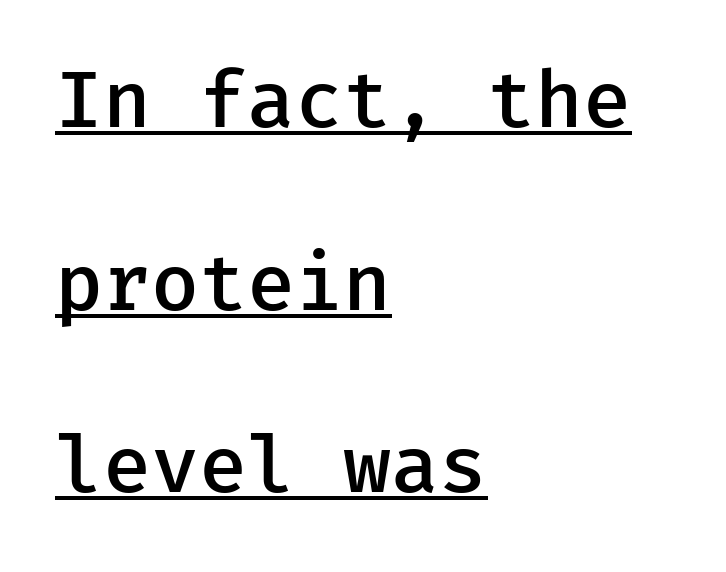
Q: Is the text bold? A: Semi-bold.
Q: Is the text italic (slanted)? A: No, it is upright.
Q: Is the typeface a serif or a sans-serif typeface? A: Sans-serif.
Q: Is the text underlined? A: Yes.
Q: How is the paragraph aligned? A: Left-aligned.
Q: Is the spacing between letters normal or unusually wide? A: Normal.
Q: Is the spacing between lines tight, normal or loose? A: Loose.
Q: Width (condensed, normal, or wide)? A: Normal.
Q: Stroke contrast? A: Low.
Q: x-height? A: Medium.
Q: Monospaced? A: Yes.
